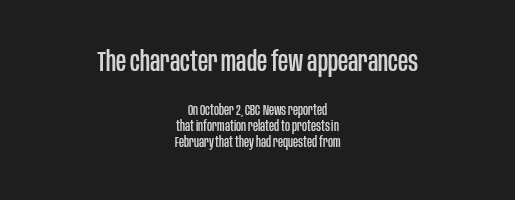
The image shows 28 px condensed sans-serif type, upright; set centered, line spacing 1.16x, normal letter spacing, not underlined; the first (top) block is 2.0x larger; low stroke contrast and a large x-height.
